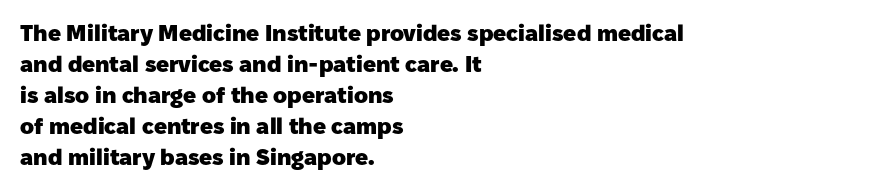
Caption: bold face, heavy strokes. Compared with typical body copy, the letter spacing here is the same. Line starts are locked; line ends wander. The axis of the letterforms is exactly vertical.
